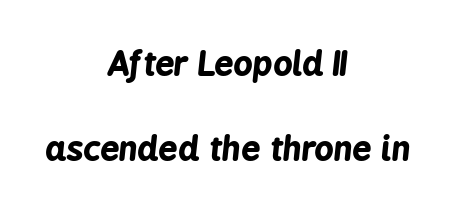
{"italic": "yes", "lean": "right", "slant_degrees": 6, "bold": "yes", "weight": "bold", "width": "condensed", "stroke_contrast": "low", "x_height": "medium", "monospaced": "no", "underline": "no", "align": "center", "line_spacing": "loose", "line_spacing_ratio": 2.49, "letter_spacing": "normal", "letter_spacing_em": 0.0, "glyph_px": 34}
